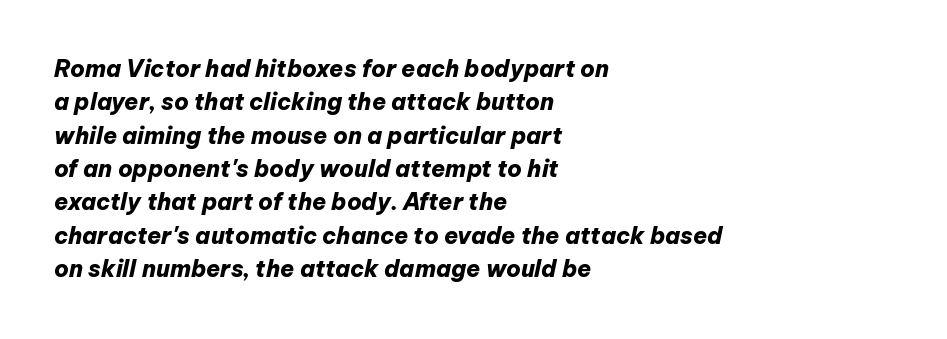
The image shows 23 px bold type, italic (leaning right); set left-aligned, normal line spacing (1.45x), normal letter spacing, not underlined.
